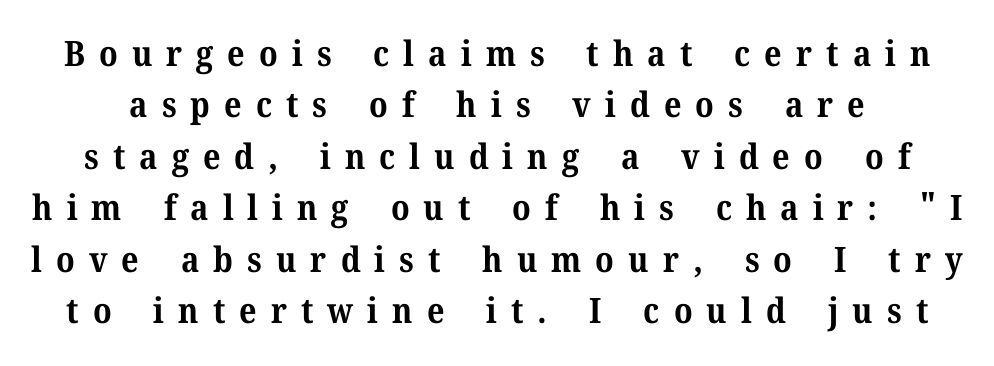
The image shows 35 px bold serif type, upright; set normal line spacing (1.47x), unusually wide letter spacing (+0.4 em), not underlined; medium stroke contrast and a medium x-height.
